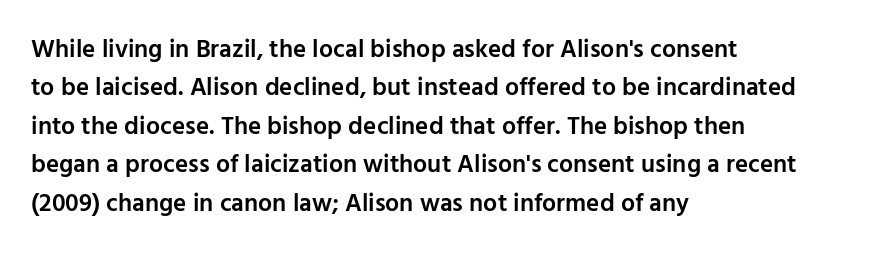
Q: Is the text bold? A: Semi-bold.
Q: Is the text italic (slanted)? A: No, it is upright.
Q: Is the text underlined? A: No.
Q: How is the paragraph aligned? A: Left-aligned.
Q: Is the spacing between letters normal or unusually wide? A: Normal.
Q: Is the spacing between lines tight, normal or loose? A: Normal.
